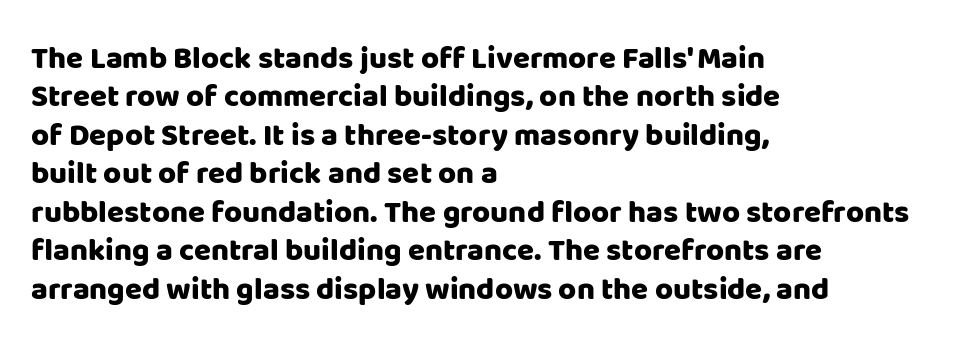
{"serif": "no", "italic": "no", "width": "normal", "stroke_contrast": "low", "x_height": "large", "monospaced": "no", "underline": "no", "align": "left", "line_spacing_ratio": 1.24, "letter_spacing": "normal", "letter_spacing_em": 0.0, "glyph_px": 31}
